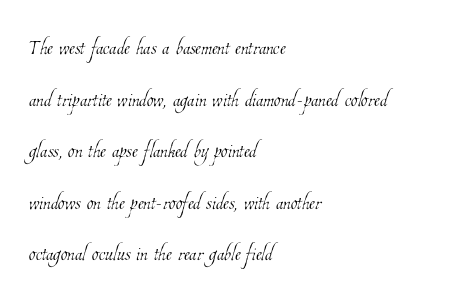
{"bold": "no", "underline": "no", "align": "left", "line_spacing": "loose", "line_spacing_ratio": 1.91, "letter_spacing": "normal", "letter_spacing_em": 0.0, "glyph_px": 27}
